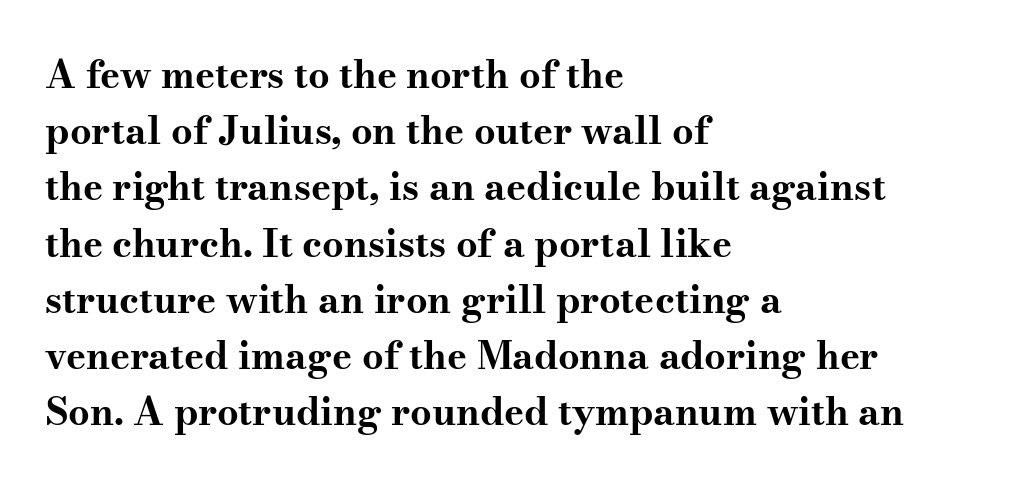
Q: Is the text bold? A: Yes.
Q: Is the text italic (slanted)? A: No, it is upright.
Q: Is the typeface a serif or a sans-serif typeface? A: Serif.
Q: Is the text underlined? A: No.
Q: How is the paragraph aligned? A: Left-aligned.
Q: Is the spacing between letters normal or unusually wide? A: Normal.
Q: Is the spacing between lines tight, normal or loose? A: Normal.
Q: Width (condensed, normal, or wide)? A: Wide.
Q: Stroke contrast? A: Medium.
Q: x-height? A: Small.
Q: Monospaced? A: No.
